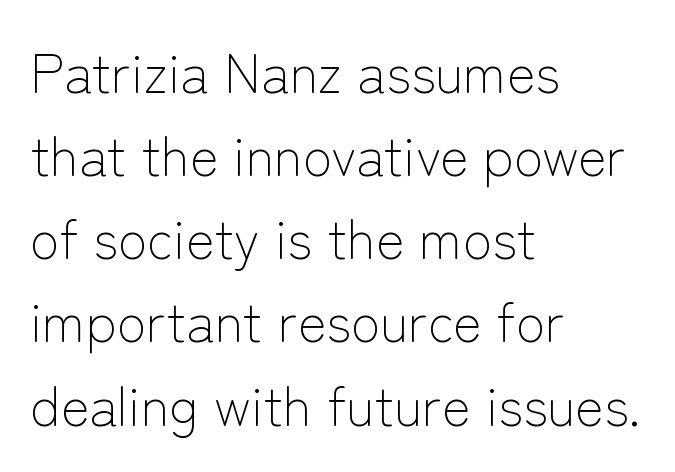
The image shows 54 px light sans-serif type, upright; set left-aligned, normal line spacing (1.54x), normal letter spacing, not underlined; low stroke contrast and a medium x-height.
